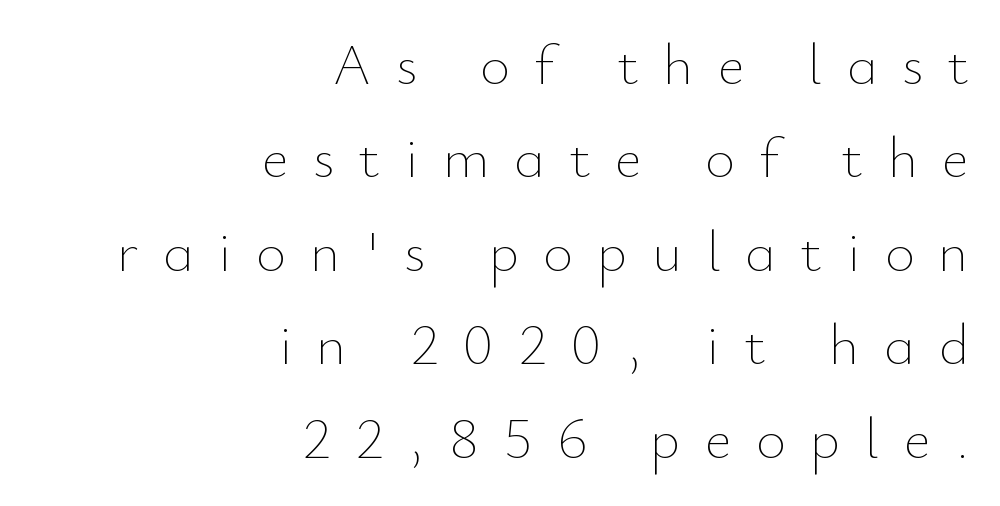
Q: Is the text bold? A: No.
Q: Is the text italic (slanted)? A: No, it is upright.
Q: Is the text underlined? A: No.
Q: How is the paragraph aligned? A: Right-aligned.
Q: Is the spacing between letters normal or unusually wide? A: Unusually wide.
Q: Is the spacing between lines tight, normal or loose? A: Normal.
Q: Width (condensed, normal, or wide)? A: Normal.
Q: Stroke contrast? A: Low.
Q: x-height? A: Small.
Q: Monospaced? A: No.
